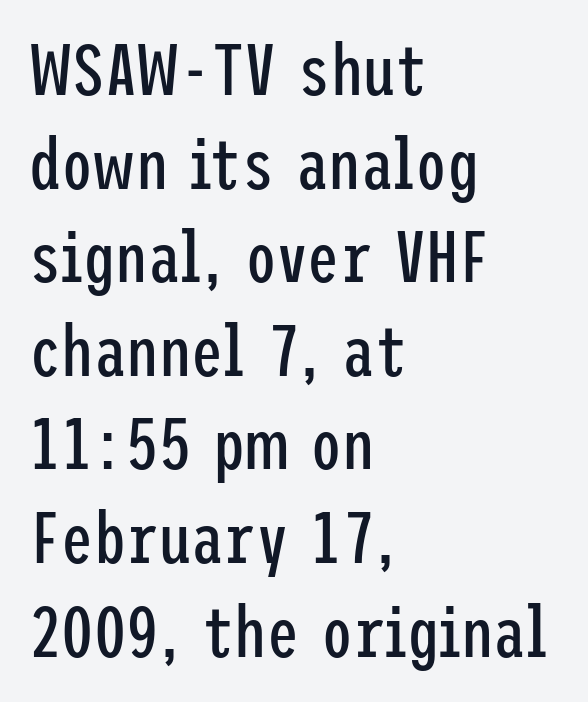
{"serif": "no", "italic": "no", "bold": "no", "weight": "regular", "width": "condensed", "stroke_contrast": "low", "x_height": "medium", "underline": "no", "align": "left", "line_spacing": "normal", "line_spacing_ratio": 1.3, "letter_spacing": "normal", "letter_spacing_em": 0.0, "glyph_px": 72}
